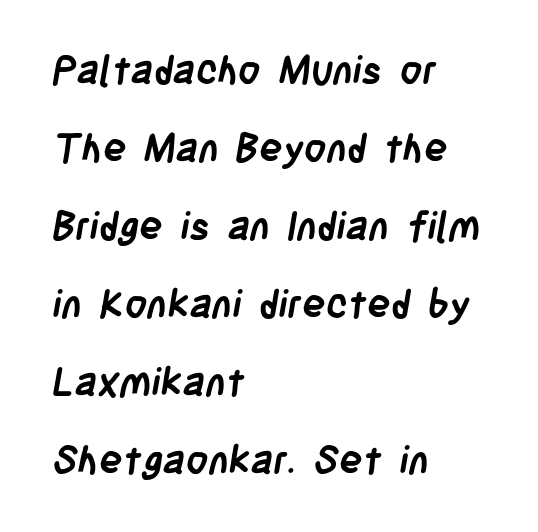
{"serif": "no", "bold": "yes", "weight": "semibold", "width": "condensed", "stroke_contrast": "low", "x_height": "large", "monospaced": "no", "underline": "no", "align": "left", "line_spacing": "loose", "line_spacing_ratio": 2.0, "letter_spacing": "normal", "letter_spacing_em": 0.0, "glyph_px": 39}
